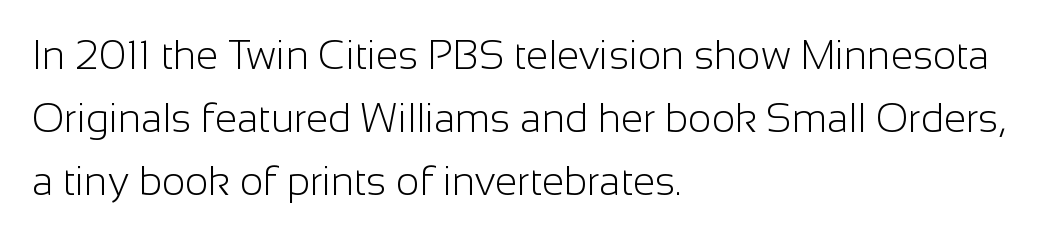
Q: Is the text bold? A: No.
Q: Is the text italic (slanted)? A: No, it is upright.
Q: Is the typeface a serif or a sans-serif typeface? A: Sans-serif.
Q: Is the text underlined? A: No.
Q: How is the paragraph aligned? A: Left-aligned.
Q: Is the spacing between letters normal or unusually wide? A: Normal.
Q: Is the spacing between lines tight, normal or loose? A: Normal.
Q: Width (condensed, normal, or wide)? A: Normal.
Q: Stroke contrast? A: Low.
Q: x-height? A: Medium.
Q: Monospaced? A: No.
